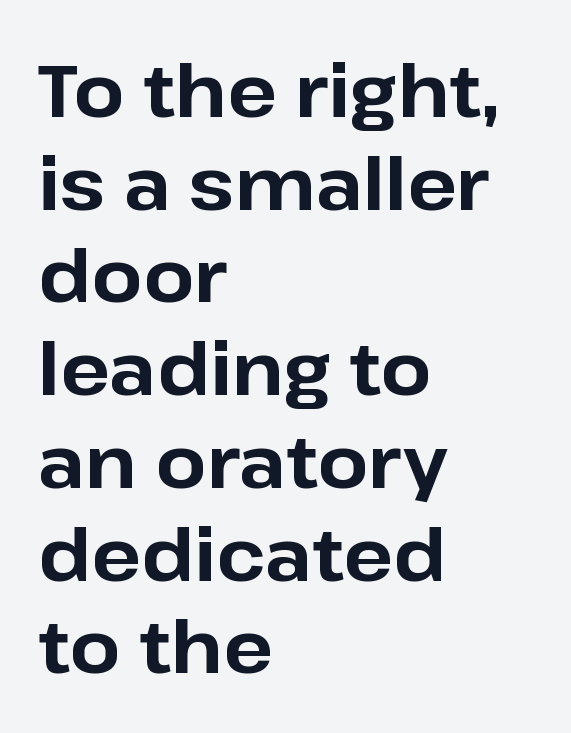
Typographic density is high because the face is bold. Baseline-to-baseline distance is the conventional proportion of letter height. This sample has the flowing, uneven cadence of proportional lettering. Compared with typical body copy, the letter spacing here is the same. The type sits square on the baseline with zero lean.
